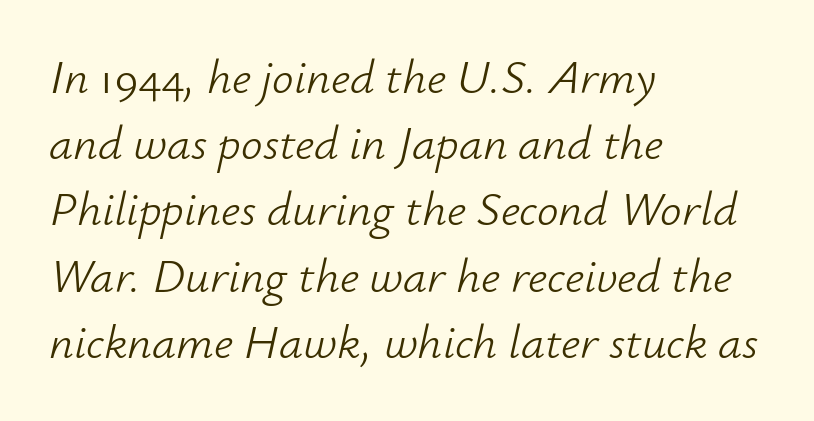
Compared with typical paragraphs, the rows here are spaced about the same. Here the designer chose a conventional face with non-uniform glyph widths. The horizontal fit of the characters is conventional and even. The rag falls on the right side of this text block. The whole block is typeset with a tilt. No chunkiness to these letters — they're not bold.
